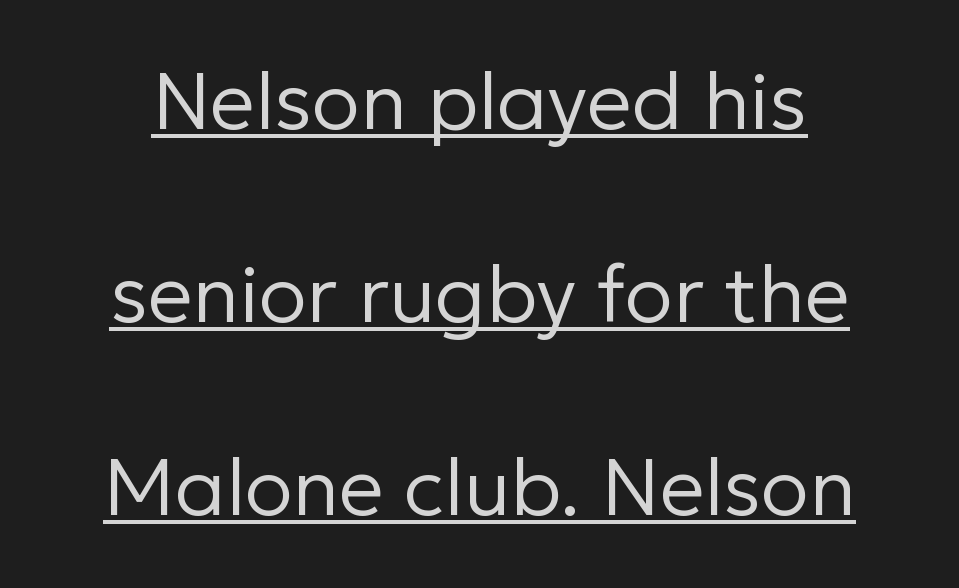
Q: Is the text bold? A: No.
Q: Is the text italic (slanted)? A: No, it is upright.
Q: Is the typeface a serif or a sans-serif typeface? A: Sans-serif.
Q: Is the text underlined? A: Yes.
Q: Is the spacing between letters normal or unusually wide? A: Normal.
Q: Is the spacing between lines tight, normal or loose? A: Loose.
Q: Width (condensed, normal, or wide)? A: Normal.
Q: Stroke contrast? A: Low.
Q: x-height? A: Medium.
Q: Monospaced? A: No.
